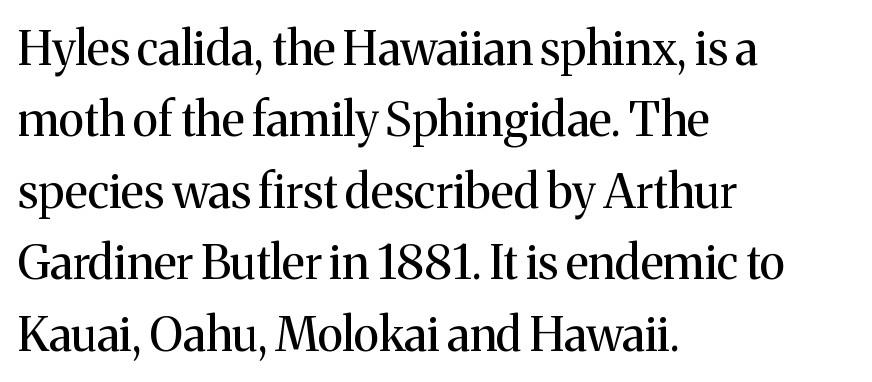
The image shows 47 px regular-weight serif type, upright; set left-aligned, normal line spacing (1.52x), normal letter spacing, not underlined; medium stroke contrast and a medium x-height.
